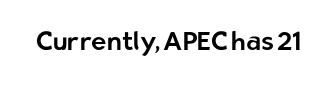
{"italic": "no", "underline": "no", "letter_spacing": "normal", "letter_spacing_em": 0.0, "glyph_px": 26}
